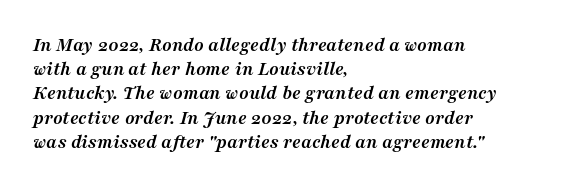
Decoration check: the copy has no underline. How are the letters spaced? Ordinarily, with no added tracking. The passage shown leans; its letterforms are oblique. Notice how thick the strokes are: this is what a full bold looks like. Line beginnings align vertically; line endings do not.
